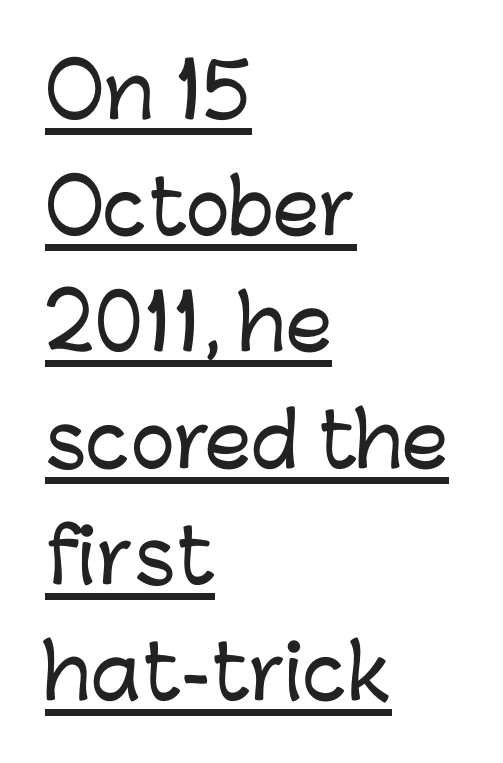
Is this a fixed-width face? No — the glyphs have proportional, varying widths. A typesetter would label this face a sans. The words here are underlined. Rows of type keep a routine distance in the vertical direction.
